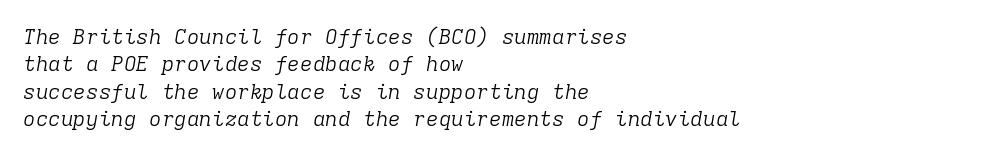
{"italic": "yes", "lean": "right", "slant_degrees": 9, "bold": "no", "underline": "no", "align": "left", "line_spacing": "normal", "line_spacing_ratio": 1.3, "letter_spacing": "normal", "letter_spacing_em": 0.0, "glyph_px": 21}
